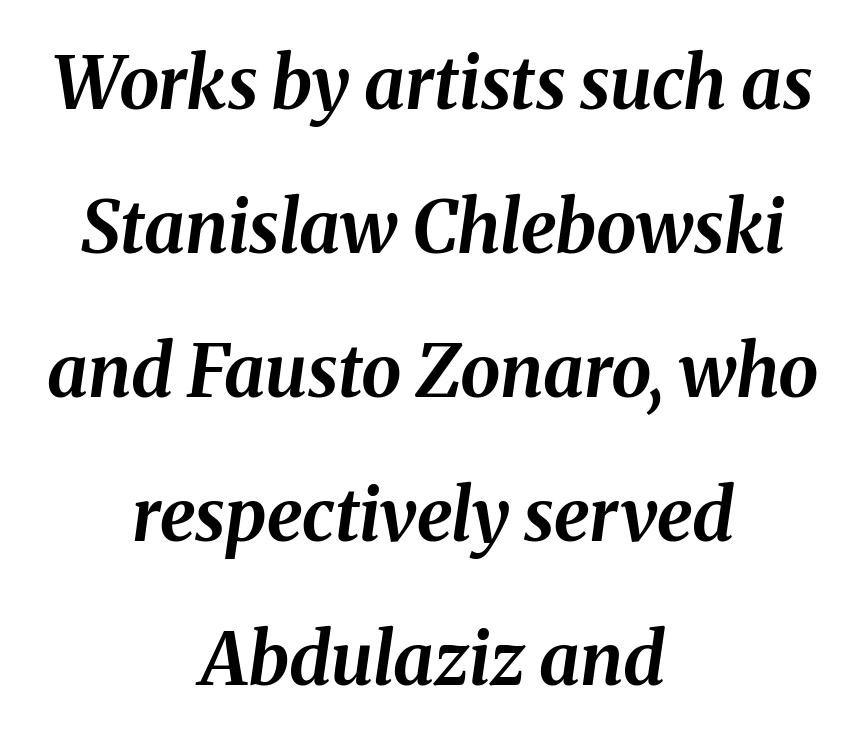
Q: Is the text bold? A: Yes.
Q: Is the text italic (slanted)? A: Yes, it leans right by about 8 degrees.
Q: Is the text underlined? A: No.
Q: How is the paragraph aligned? A: Centered.
Q: Is the spacing between letters normal or unusually wide? A: Normal.
Q: Is the spacing between lines tight, normal or loose? A: Loose.
Q: Width (condensed, normal, or wide)? A: Normal.
Q: Stroke contrast? A: Medium.
Q: x-height? A: Medium.
Q: Monospaced? A: No.
